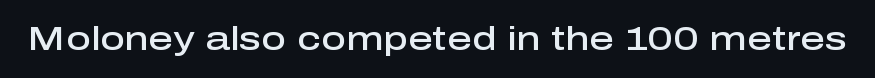
{"serif": "no", "italic": "no", "bold": "semi", "weight": "semibold", "width": "normal", "stroke_contrast": "low", "x_height": "medium", "monospaced": "no", "underline": "no", "letter_spacing": "normal", "letter_spacing_em": 0.0, "glyph_px": 34}
